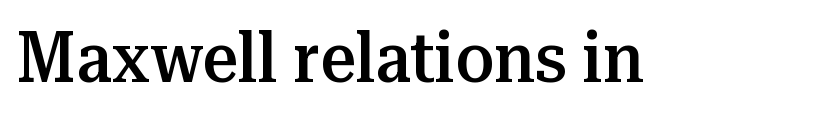
The image shows 70 px semibold serif type, upright; set normal letter spacing, not underlined; medium stroke contrast and a medium x-height.
